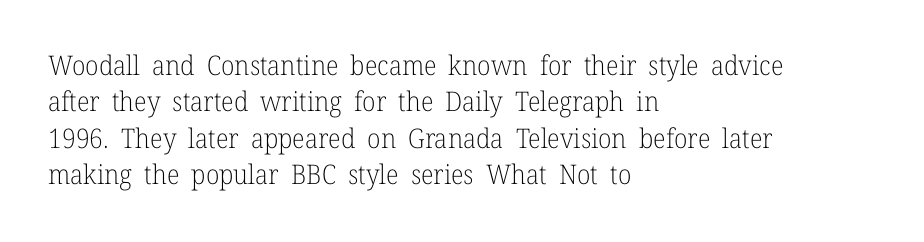
The image shows 27 px text type, upright; set left-aligned, normal line spacing (1.35x), normal letter spacing, not underlined.
